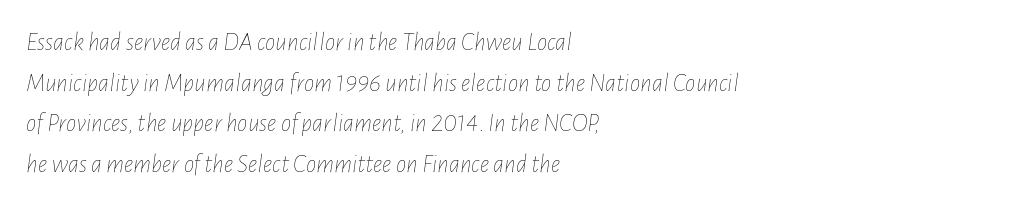
Regular leading. Line beginnings align vertically; line endings do not. A typesetter would call this zero additional tracking. Lines of text with bare space underneath. Letters have the restrained weight of plain body copy at most. The face used here has a pronounced slope to its letters.
